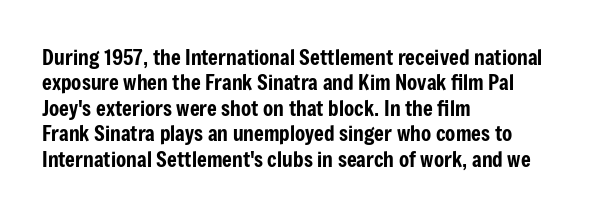
Q: Is the text italic (slanted)? A: No, it is upright.
Q: Is the text underlined? A: No.
Q: How is the paragraph aligned? A: Left-aligned.
Q: Is the spacing between letters normal or unusually wide? A: Normal.
